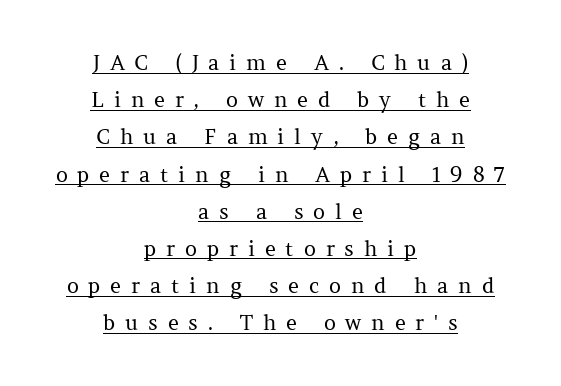
Q: Is the text bold? A: No.
Q: Is the text italic (slanted)? A: No, it is upright.
Q: Is the text underlined? A: Yes.
Q: How is the paragraph aligned? A: Centered.
Q: Is the spacing between letters normal or unusually wide? A: Unusually wide.
